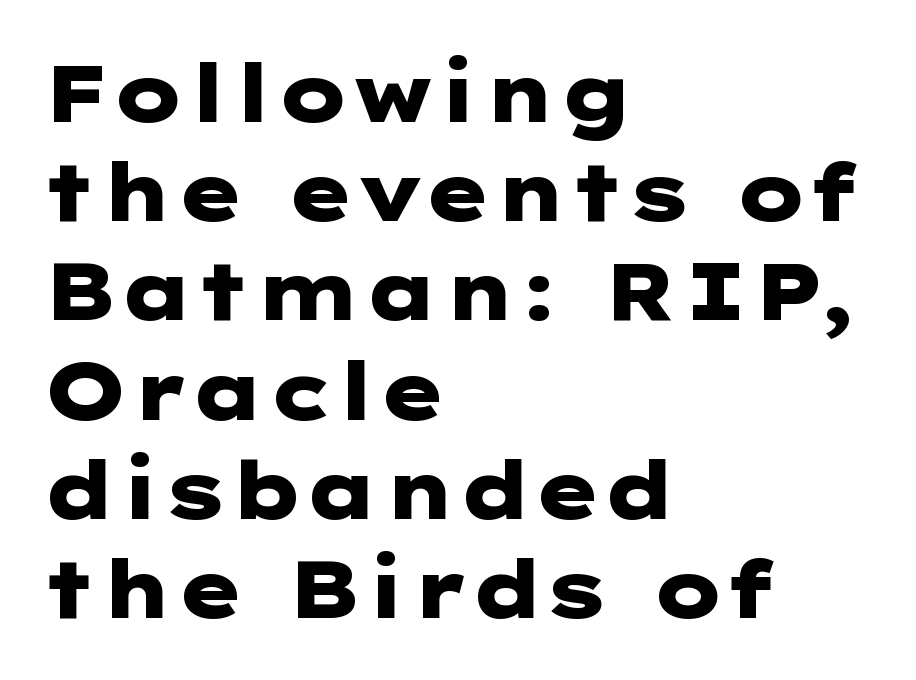
{"serif": "no", "italic": "no", "bold": "yes", "weight": "heavy", "width": "wide", "stroke_contrast": "low", "x_height": "medium", "underline": "no", "align": "left", "line_spacing_ratio": 1.24, "letter_spacing": "normal", "letter_spacing_em": 0.0, "glyph_px": 80}
